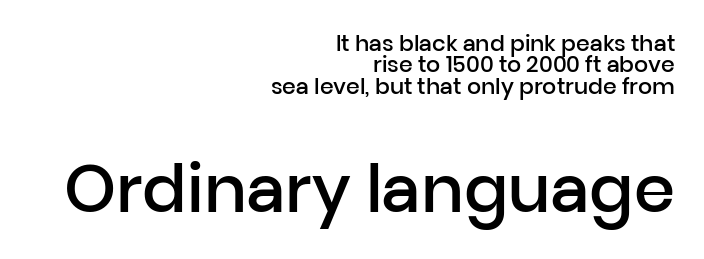
You could not count columns in this text — the font is proportionally spaced. Teacher's note: observe the even right margin — that is flush-right alignment. Line spacing here is tight. The space beneath each line is pristine and unruled. The typeface chosen for these lines omits serifs. The letters stand upright; this is a roman face.
